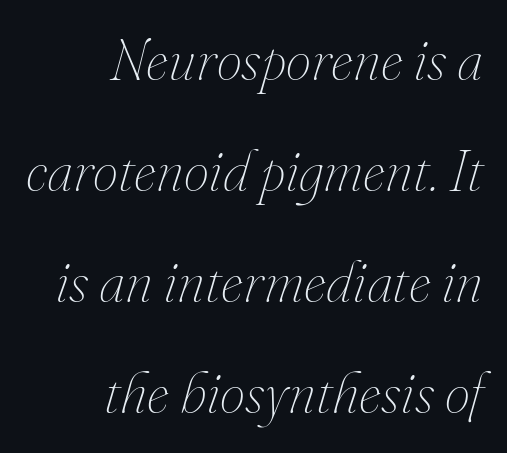
Q: Is the text bold? A: No.
Q: Is the text italic (slanted)? A: Yes, it leans right by about 16 degrees.
Q: Is the text underlined? A: No.
Q: How is the paragraph aligned? A: Right-aligned.
Q: Is the spacing between letters normal or unusually wide? A: Normal.
Q: Is the spacing between lines tight, normal or loose? A: Loose.
Q: Width (condensed, normal, or wide)? A: Normal.
Q: Stroke contrast? A: Medium.
Q: x-height? A: Small.
Q: Monospaced? A: No.
